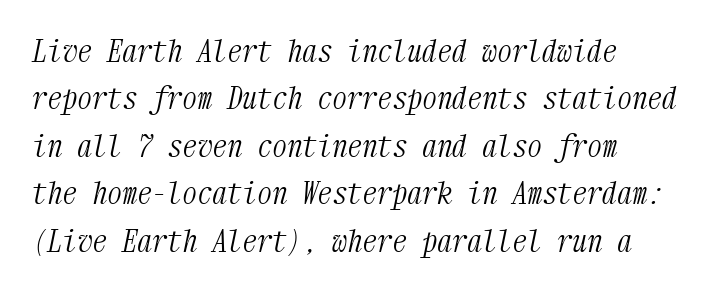
No letter is thick-stroked: the sample isn't bold. Is this a fixed-width face? Yes — each glyph sits in an identical cell. The compositor pushed each line to the left boundary. The face used here is rendered with its standard letterfit.
